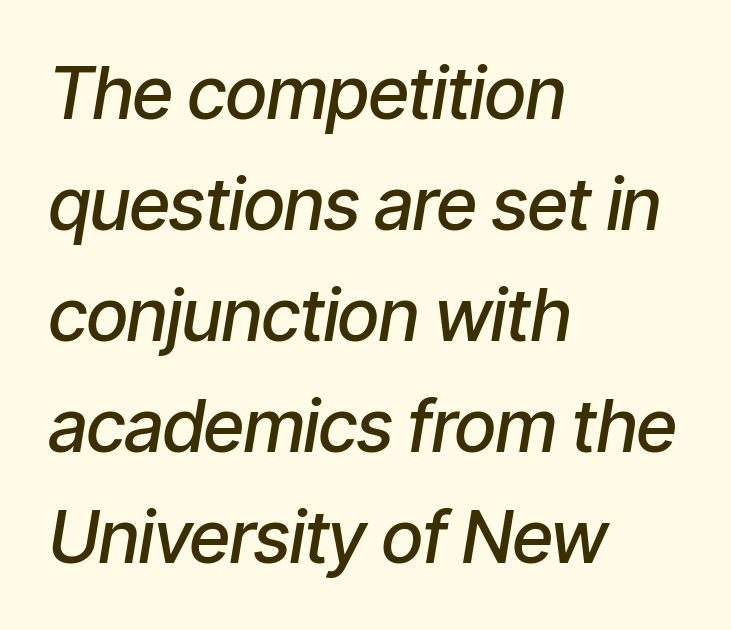
{"italic": "yes", "lean": "right", "slant_degrees": 9, "bold": "semi", "weight": "semibold", "width": "condensed", "stroke_contrast": "low", "x_height": "medium", "monospaced": "no", "underline": "no", "align": "left", "line_spacing": "normal", "line_spacing_ratio": 1.54, "letter_spacing": "normal", "letter_spacing_em": 0.0, "glyph_px": 72}
